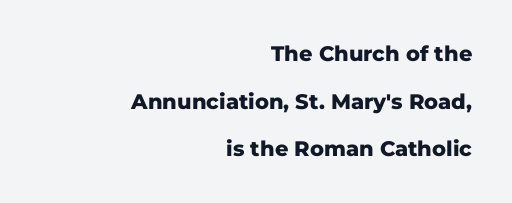
The tracking reads as untouched default to a designer's eye. Descender tails drop into unmarked territory. Rows of type keep a wide berth in the vertical direction. The ragged edge is on the left, which tells us the setting is flush right.
